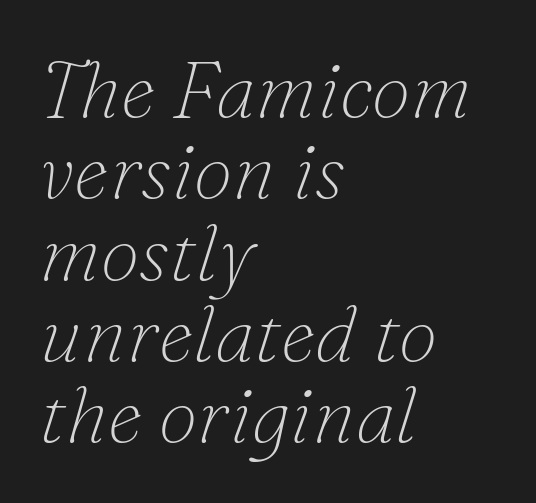
The image shows 79 px thin serif type, italic (leaning right); set left-aligned, tight line spacing (1.03x), normal letter spacing, not underlined; low stroke contrast and a small x-height.
